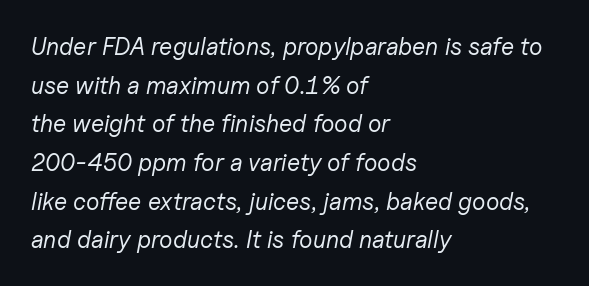
The image shows 24 px text type, italic (leaning right); set left-aligned, normal line spacing (1.61x), normal letter spacing, not underlined.
